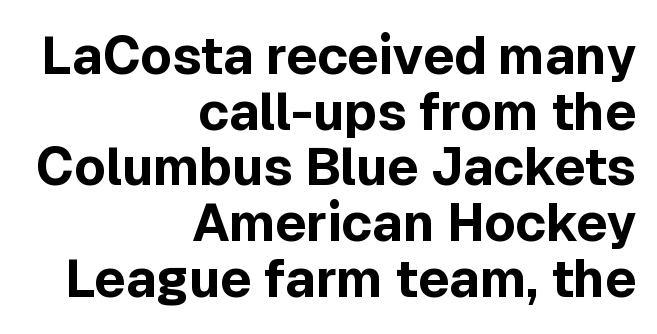
The image shows 52 px bold sans-serif type, upright; set right-aligned, tight line spacing (1.07x), normal letter spacing, not underlined; a medium x-height.
